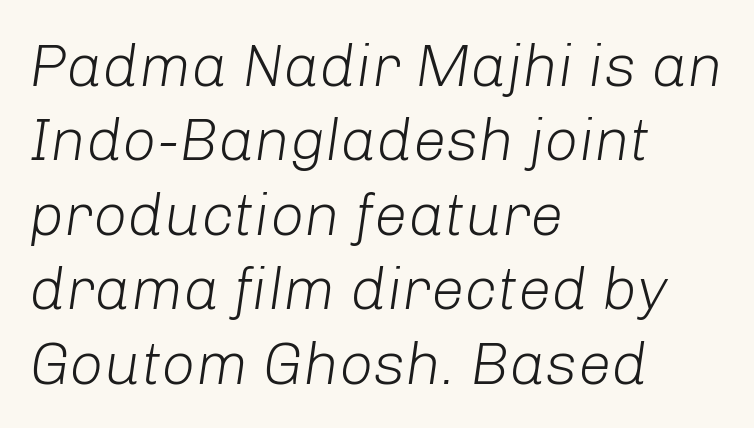
Q: Is the text bold? A: No.
Q: Is the text italic (slanted)? A: Yes, it leans right by about 8 degrees.
Q: Is the text underlined? A: No.
Q: How is the paragraph aligned? A: Left-aligned.
Q: Is the spacing between letters normal or unusually wide? A: Normal.
Q: Width (condensed, normal, or wide)? A: Normal.
Q: Stroke contrast? A: Low.
Q: x-height? A: Medium.
Q: Monospaced? A: No.
